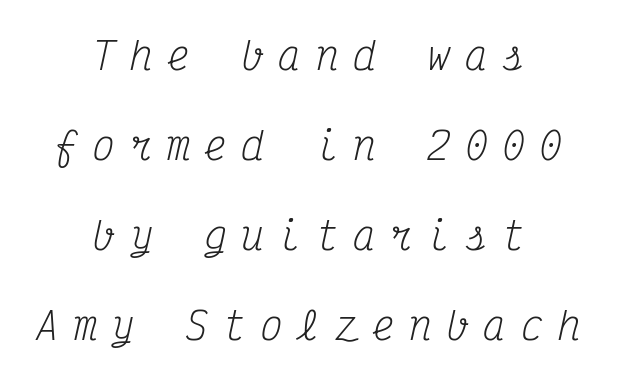
{"serif": "yes", "italic": "yes", "lean": "right", "slant_degrees": 12, "bold": "no", "weight": "regular", "width": "condensed", "stroke_contrast": "medium", "x_height": "medium", "monospaced": "yes", "underline": "no", "align": "center", "line_spacing": "loose", "line_spacing_ratio": 2.37, "letter_spacing": "wide", "letter_spacing_em": 0.38, "glyph_px": 38}
